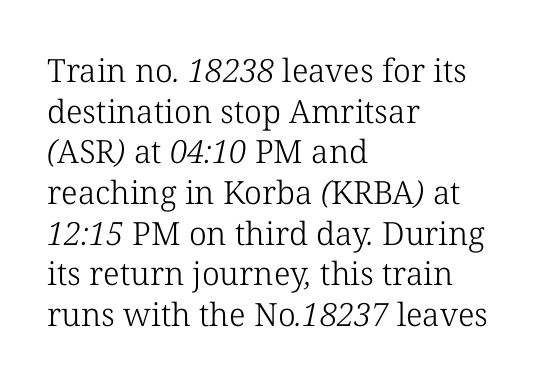
{"serif": "yes", "bold": "no", "weight": "light", "width": "normal", "stroke_contrast": "low", "x_height": "medium", "monospaced": "no", "underline": "no", "align": "left", "line_spacing": "normal", "line_spacing_ratio": 1.27, "letter_spacing": "normal", "letter_spacing_em": 0.0, "glyph_px": 32}
